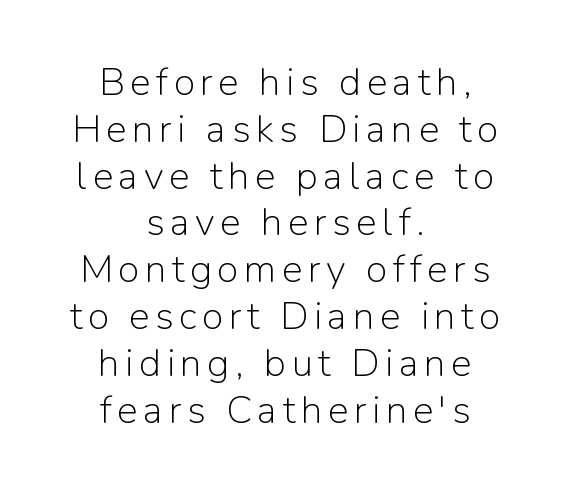
The image shows 39 px light sans-serif type, upright; set centered, line spacing 1.2x, not underlined; low stroke contrast and a medium x-height.
